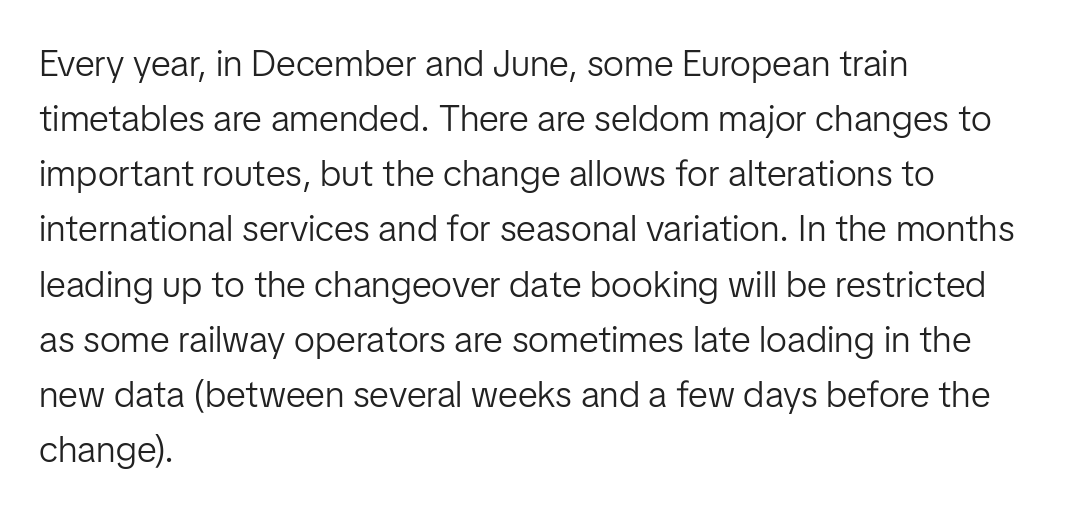
The image shows 37 px light sans-serif type, upright; set left-aligned, normal line spacing (1.49x), normal letter spacing, not underlined; low stroke contrast and a medium x-height.
